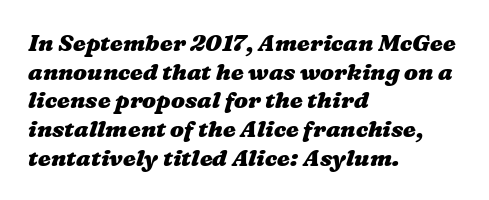
The image shows 23 px bold type; set left-aligned, normal line spacing (1.25x), normal letter spacing, not underlined.
